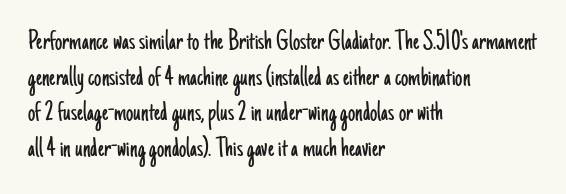
{"serif": "no", "italic": "no", "bold": "no", "weight": "light", "width": "condensed", "stroke_contrast": "low", "x_height": "small", "monospaced": "no", "underline": "no", "align": "left", "line_spacing_ratio": 1.23, "letter_spacing": "normal", "letter_spacing_em": 0.0, "glyph_px": 29}
